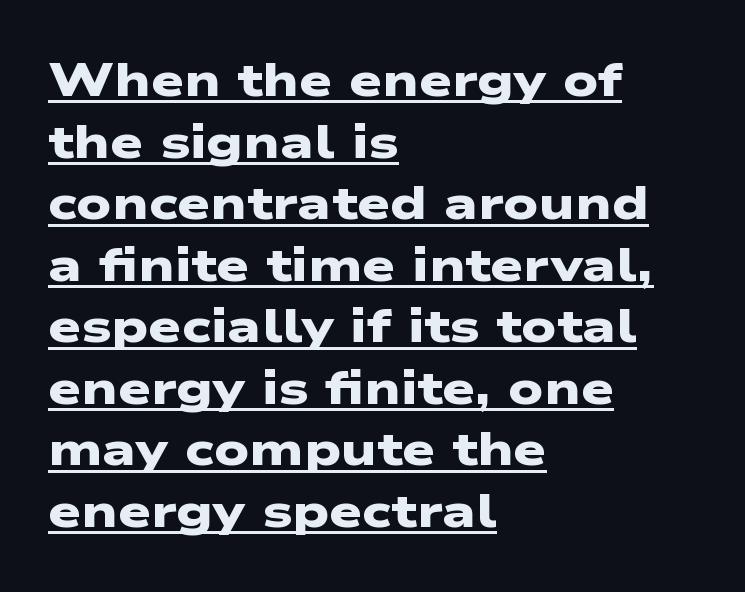
Q: Is the text bold? A: Yes.
Q: Is the typeface a serif or a sans-serif typeface? A: Sans-serif.
Q: Is the text underlined? A: Yes.
Q: How is the paragraph aligned? A: Left-aligned.
Q: Is the spacing between letters normal or unusually wide? A: Normal.
Q: Is the spacing between lines tight, normal or loose? A: Normal.
Q: Width (condensed, normal, or wide)? A: Wide.
Q: Stroke contrast? A: Low.
Q: x-height? A: Medium.
Q: Monospaced? A: No.
